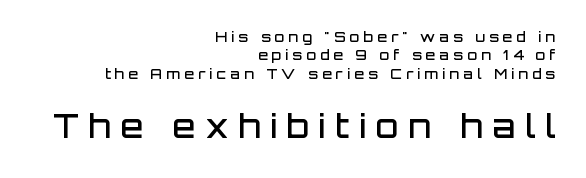
{"serif": "no", "italic": "no", "bold": "semi", "weight": "semibold", "width": "normal", "stroke_contrast": "low", "x_height": "large", "monospaced": "no", "underline": "no", "align": "right", "line_spacing": "normal", "line_spacing_ratio": 1.32, "letter_spacing": "wide", "letter_spacing_em": 0.3, "larger_block": "second", "size_ratio": 2.36, "glyph_px": 33}
